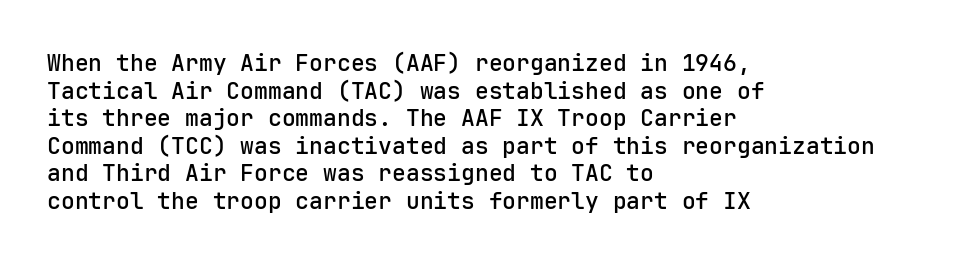
Q: Is the text bold? A: Semi-bold.
Q: Is the text italic (slanted)? A: No, it is upright.
Q: Is the text underlined? A: No.
Q: How is the paragraph aligned? A: Left-aligned.
Q: Is the spacing between letters normal or unusually wide? A: Normal.
